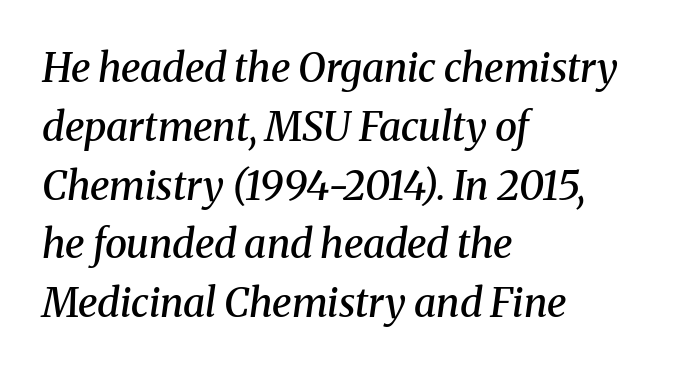
The face used here is rendered with its standard letterfit. The passage shown is typed in a proportional face where columns would drift. The face used here is a semibold: visibly heavier than regular, lighter than bold. Unlike a clean sans, this face finishes its strokes with serifs.
